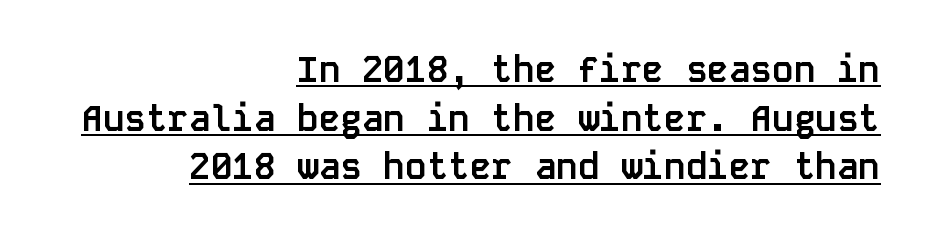
Q: Is the text bold? A: Yes.
Q: Is the text italic (slanted)? A: No, it is upright.
Q: Is the typeface a serif or a sans-serif typeface? A: Sans-serif.
Q: Is the text underlined? A: Yes.
Q: How is the paragraph aligned? A: Right-aligned.
Q: Is the spacing between letters normal or unusually wide? A: Normal.
Q: Is the spacing between lines tight, normal or loose? A: Normal.
Q: Width (condensed, normal, or wide)? A: Normal.
Q: Stroke contrast? A: Low.
Q: x-height? A: Large.
Q: Monospaced? A: Yes.
